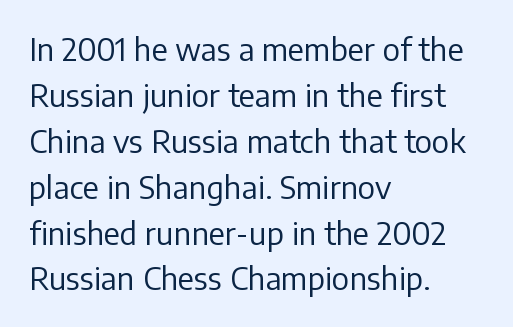
Q: Is the text bold? A: No.
Q: Is the text italic (slanted)? A: No, it is upright.
Q: Is the typeface a serif or a sans-serif typeface? A: Sans-serif.
Q: Is the text underlined? A: No.
Q: How is the paragraph aligned? A: Left-aligned.
Q: Is the spacing between letters normal or unusually wide? A: Normal.
Q: Is the spacing between lines tight, normal or loose? A: Normal.
Q: Width (condensed, normal, or wide)? A: Normal.
Q: Stroke contrast? A: Low.
Q: x-height? A: Medium.
Q: Monospaced? A: No.
